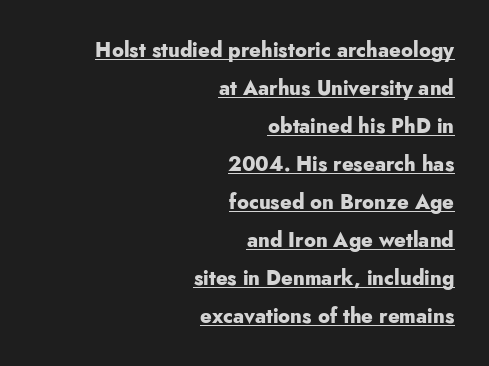
Students, observe: this is what heavily led, spacious text looks like. Nothing unusual about the tracking: characters are spaced as the font intends. The glyphs are accompanied by a horizontal stroke just below them. These words are printed bold, with thick strokes throughout. Caption: multi-line text, flush right, ragged left.
